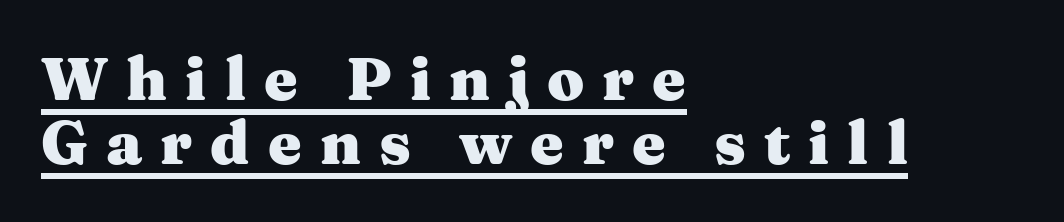
A baseline rule has been typeset under these characters. The passage is arranged the way most books set body copy — flush left. The letters advance in unequal steps, a hallmark of proportional type. Classification — serif. The lettering holds an erect, upright posture throughout.
